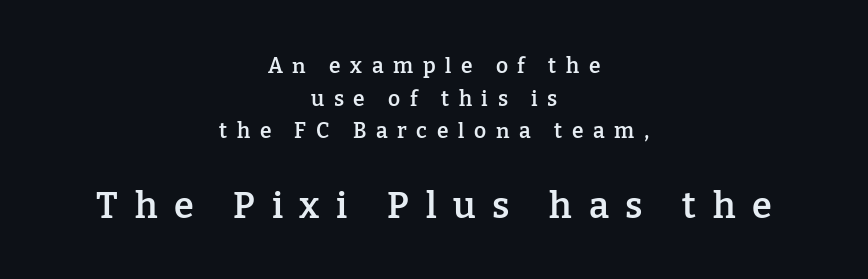
Q: Is the text bold? A: Semi-bold.
Q: Is the text italic (slanted)? A: No, it is upright.
Q: Is the typeface a serif or a sans-serif typeface? A: Serif.
Q: Is the text underlined? A: No.
Q: How is the paragraph aligned? A: Centered.
Q: Is the spacing between letters normal or unusually wide? A: Unusually wide.
Q: Is the spacing between lines tight, normal or loose? A: Normal.
Q: Which block of text is set in a larger size, the first (top) or the second (bottom)? A: The second (bottom) one.
Q: Width (condensed, normal, or wide)? A: Normal.
Q: Stroke contrast? A: Low.
Q: x-height? A: Medium.
Q: Monospaced? A: No.
